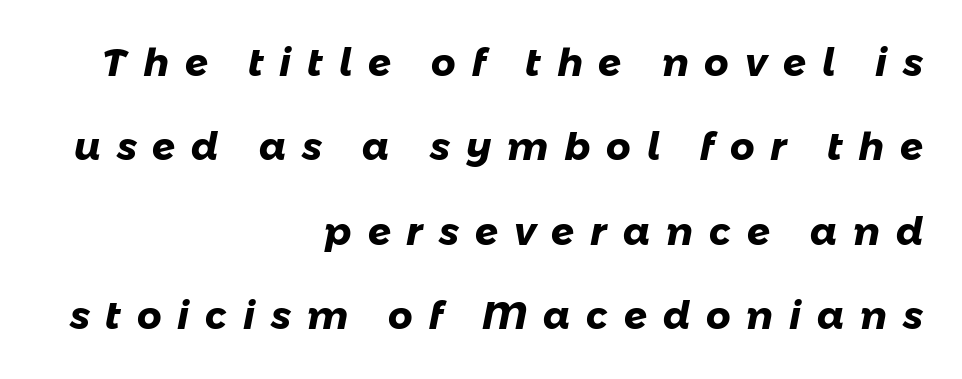
The image shows 38 px heavy sans-serif type; set right-aligned, loose line spacing (2.22x), unusually wide letter spacing (+0.42 em), not underlined; low stroke contrast and a medium x-height.
